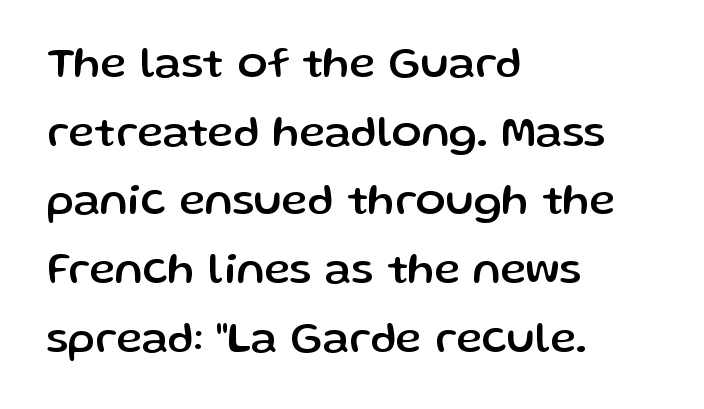
Q: Is the text italic (slanted)? A: No, it is upright.
Q: Is the typeface a serif or a sans-serif typeface? A: Sans-serif.
Q: Is the text underlined? A: No.
Q: How is the paragraph aligned? A: Left-aligned.
Q: Is the spacing between letters normal or unusually wide? A: Normal.
Q: Is the spacing between lines tight, normal or loose? A: Normal.
Q: Width (condensed, normal, or wide)? A: Normal.
Q: Stroke contrast? A: Low.
Q: x-height? A: Medium.
Q: Monospaced? A: No.
